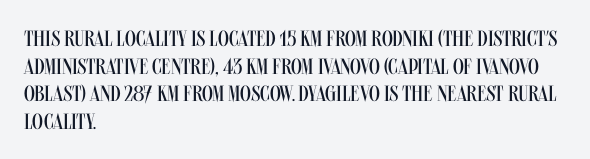
Q: Is the text bold? A: No.
Q: Is the text italic (slanted)? A: No, it is upright.
Q: Is the text underlined? A: No.
Q: How is the paragraph aligned? A: Left-aligned.
Q: Is the spacing between letters normal or unusually wide? A: Normal.
Q: Is the spacing between lines tight, normal or loose? A: Normal.
